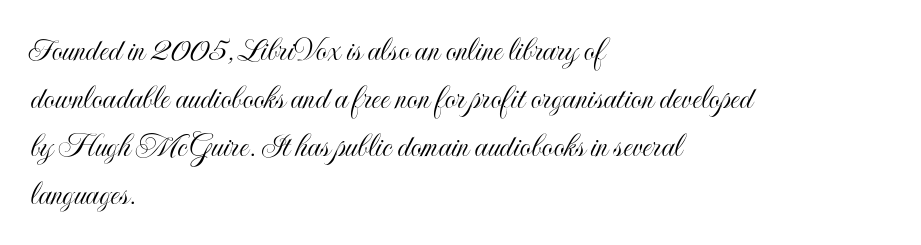
{"width": "condensed", "x_height": "small", "monospaced": "no", "underline": "no", "align": "left", "line_spacing": "normal", "line_spacing_ratio": 1.37, "letter_spacing": "normal", "letter_spacing_em": 0.0, "glyph_px": 35}
